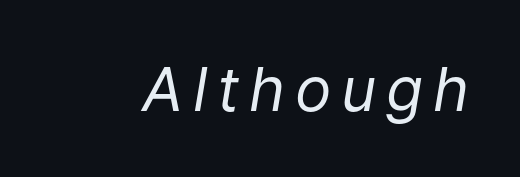
The passage shown is typed in a proportional face where columns would drift. The strip under each line holds only bare page. The whole block is typeset with a tilt. Ink coverage per letter is moderate at most.
